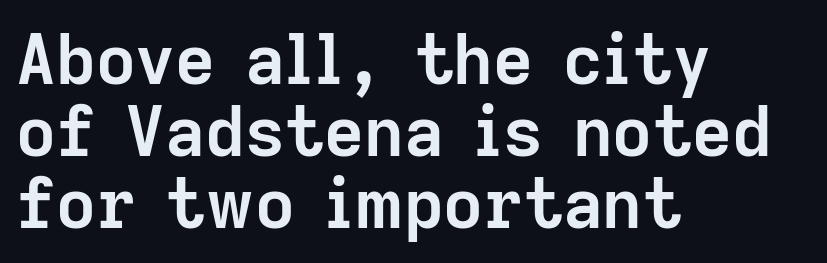
Q: Is the text bold? A: Yes.
Q: Is the text italic (slanted)? A: No, it is upright.
Q: Is the typeface a serif or a sans-serif typeface? A: Sans-serif.
Q: Is the text underlined? A: No.
Q: How is the paragraph aligned? A: Left-aligned.
Q: Is the spacing between letters normal or unusually wide? A: Normal.
Q: Is the spacing between lines tight, normal or loose? A: Tight.
Q: Width (condensed, normal, or wide)? A: Normal.
Q: Stroke contrast? A: Low.
Q: x-height? A: Medium.
Q: Monospaced? A: No.
